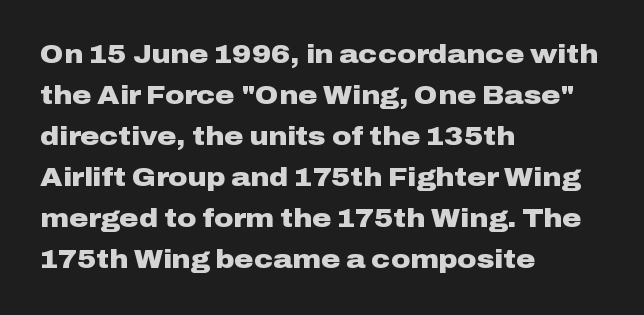
Standard letterfit; no display-style spreading of the glyphs. Compared with typical paragraphs, the rows here are spaced about the same. A bare baseline throughout the passage. Every stem runs plumb, perpendicular to the baseline. The typesetter chose a ragged-right arrangement here. The font is running at its bold setting.
